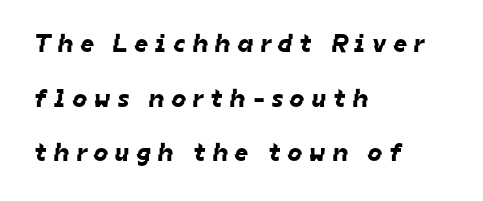
The image shows 26 px text type; set left-aligned, loose line spacing (2.1x), unusually wide letter spacing (+0.27 em), not underlined.
